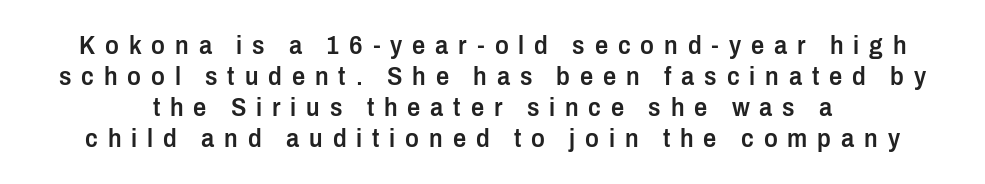
Unlike italic type, these characters show no tilt at all. The space beneath each line is pristine and unruled. Emphasis by weight is partial: semibold. The tracking reads as deliberately expanded to a designer's eye.
